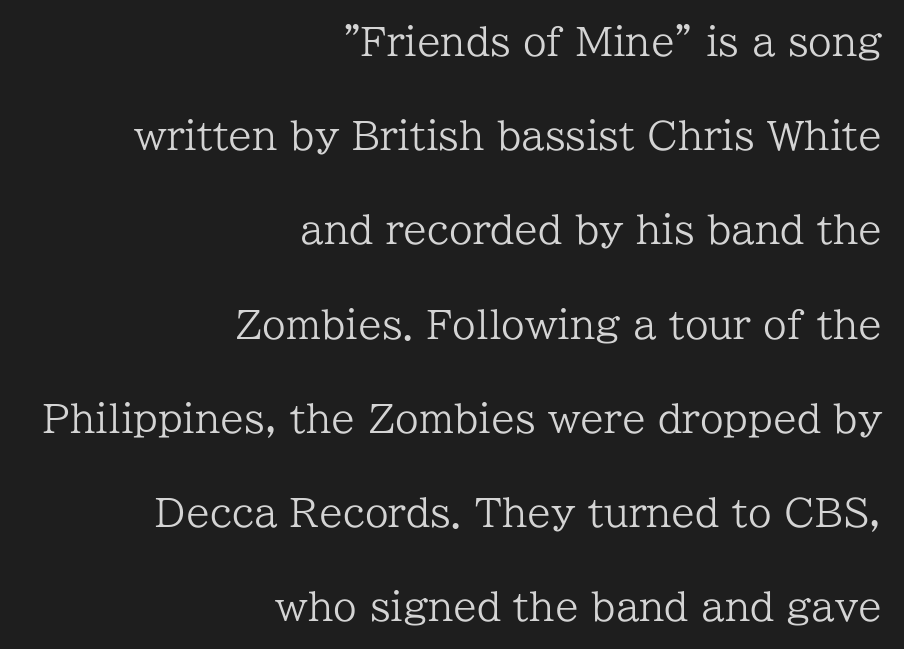
Q: Is the text bold? A: No.
Q: Is the text italic (slanted)? A: No, it is upright.
Q: Is the typeface a serif or a sans-serif typeface? A: Serif.
Q: Is the text underlined? A: No.
Q: How is the paragraph aligned? A: Right-aligned.
Q: Is the spacing between letters normal or unusually wide? A: Normal.
Q: Is the spacing between lines tight, normal or loose? A: Loose.
Q: Width (condensed, normal, or wide)? A: Normal.
Q: Stroke contrast? A: Low.
Q: x-height? A: Medium.
Q: Monospaced? A: No.
